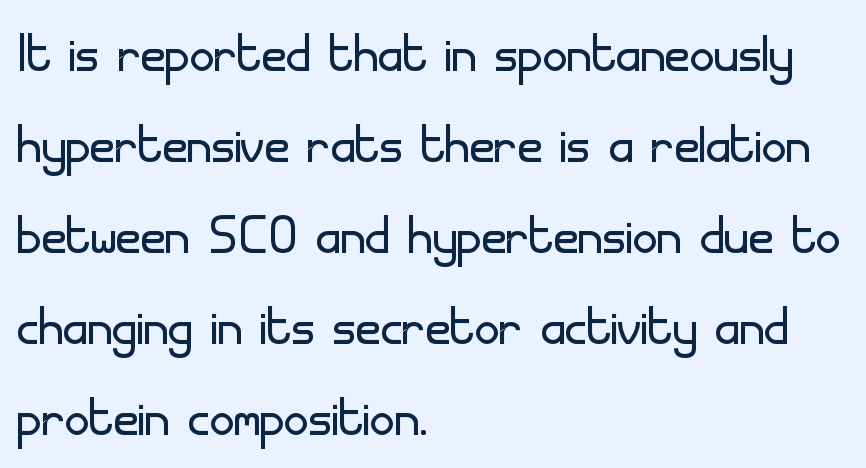
The image shows 68 px light sans-serif type, upright; set left-aligned, normal line spacing (1.34x), normal letter spacing, not underlined; low stroke contrast and a small x-height.
